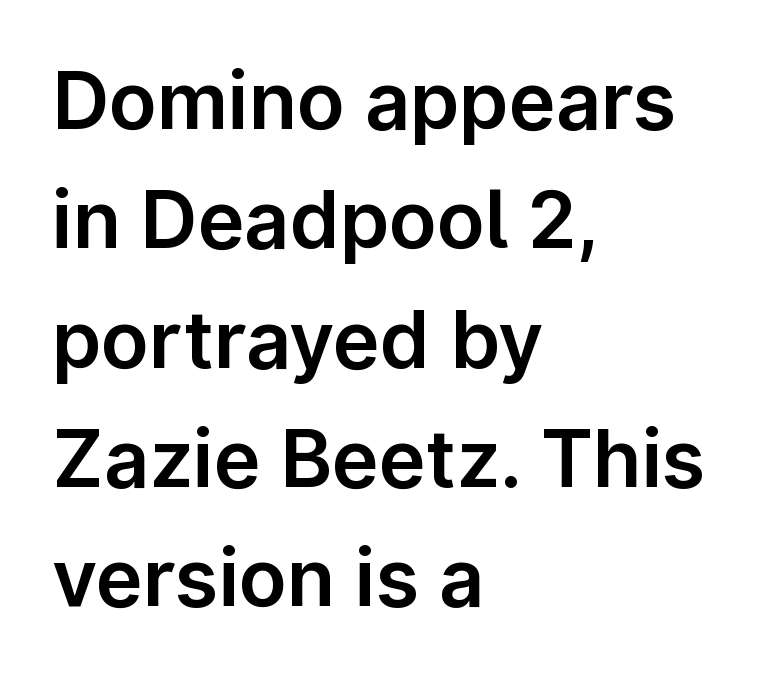
Inter-character spacing is left at the font's built-in metrics. Each letter keeps its own natural width here, so spacing adapts to shape. Left-aligned paragraph, ragged on the right. Each row of text sits above clean, open space.
